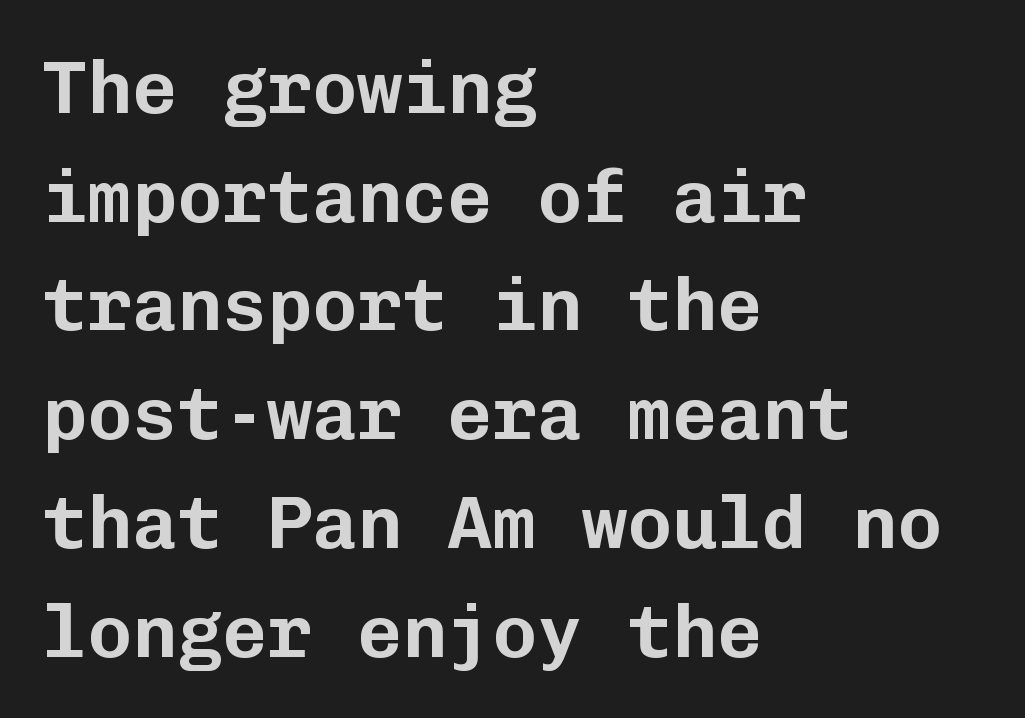
Q: Is the text italic (slanted)? A: No, it is upright.
Q: Is the typeface a serif or a sans-serif typeface? A: Sans-serif.
Q: Is the text underlined? A: No.
Q: How is the paragraph aligned? A: Left-aligned.
Q: Is the spacing between letters normal or unusually wide? A: Normal.
Q: Is the spacing between lines tight, normal or loose? A: Normal.
Q: Width (condensed, normal, or wide)? A: Normal.
Q: Stroke contrast? A: Low.
Q: x-height? A: Medium.
Q: Monospaced? A: Yes.
